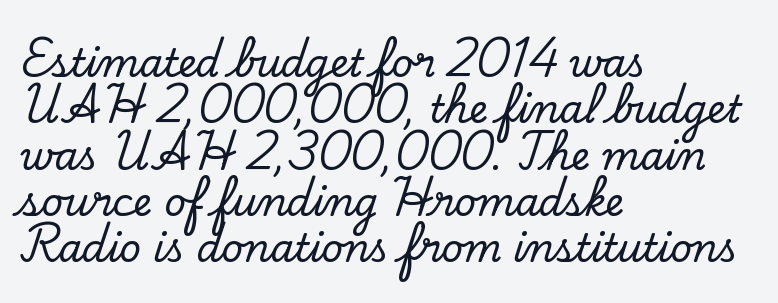
Q: Is the text italic (slanted)? A: Yes.
Q: Is the typeface a serif or a sans-serif typeface? A: Serif.
Q: Is the text underlined? A: No.
Q: How is the paragraph aligned? A: Left-aligned.
Q: Is the spacing between letters normal or unusually wide? A: Normal.
Q: Width (condensed, normal, or wide)? A: Normal.
Q: Stroke contrast? A: Low.
Q: x-height? A: Small.
Q: Monospaced? A: No.
